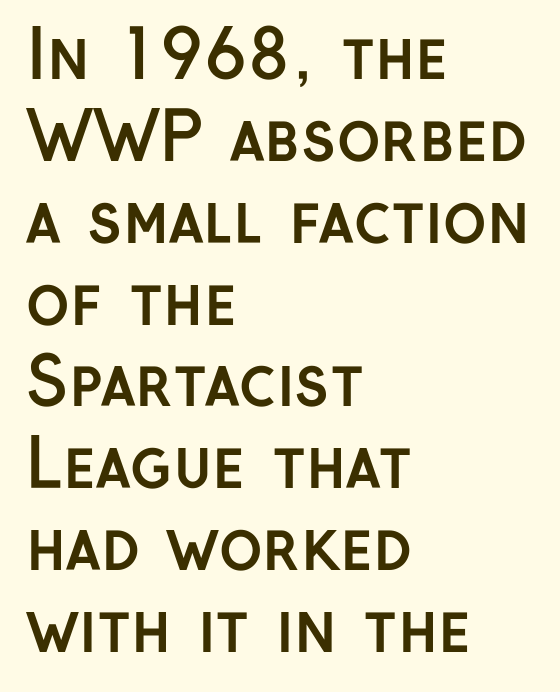
Caption: multi-line text, flush left, ragged right. Each word holds together tightly as a unit, with standard inter-letter gaps. Are there feet on the stems? There aren't — it's a sans. Think of a printed novel: that variable character pitch is what you see here. Stroke thickness is high; the sample reads as a true bold. The baseline area is clear.
